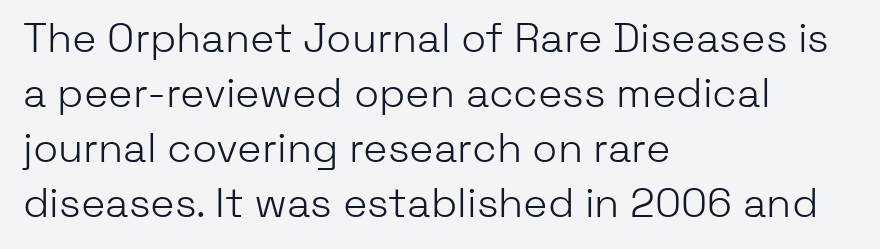
Unlike a traditional serif, this face leaves its strokes unadorned. Does the copy run flush right? No — it runs flush left. This is the regular roman posture of the typeface. The space directly below the letters is spotless. Spacing verdict: proportional, widths tailored to each character.
